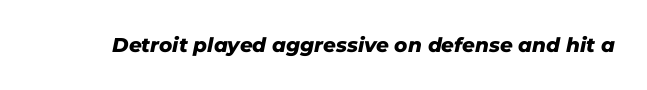
The image shows 20 px bold type, italic (leaning right); set normal letter spacing, not underlined.
